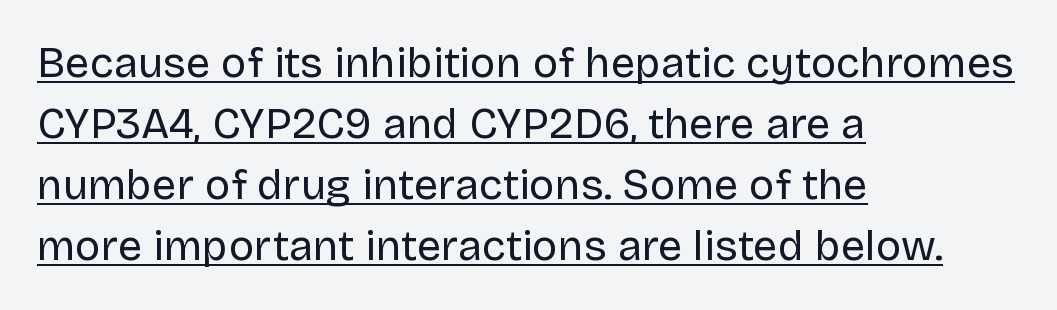
{"serif": "no", "italic": "no", "bold": "no", "weight": "regular", "width": "normal", "stroke_contrast": "low", "x_height": "large", "monospaced": "no", "underline": "yes", "align": "left", "line_spacing": "normal", "line_spacing_ratio": 1.42, "letter_spacing": "normal", "letter_spacing_em": 0.0, "glyph_px": 43}
